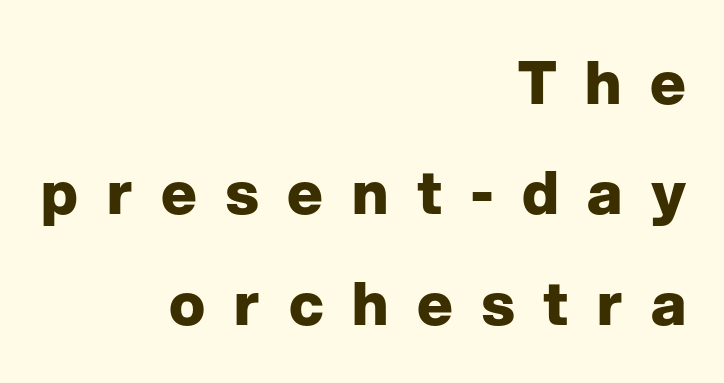
The image shows 60 px heavy sans-serif type, upright; set right-aligned, line spacing 1.84x, unusually wide letter spacing (+0.48 em), not underlined; low stroke contrast and a medium x-height.
